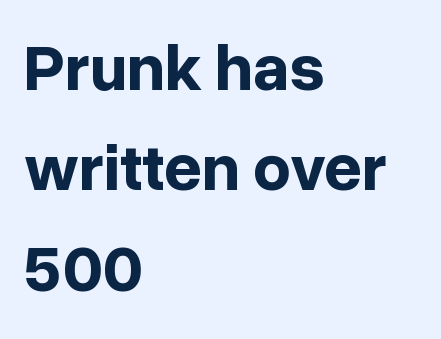
Reading down the block, your eye returns to a fixed left position each line. Every letter is thick-stroked: bold, no question. Nope, not italic — everything's standing straight. The area under the type is left untouched. Students, note that the glyphs here touch the page at normal intervals. Is there much room between lines? A standard amount, neither cramped nor airy.
